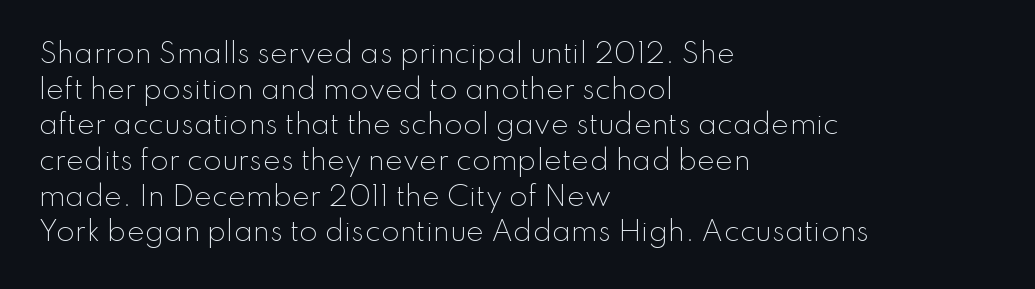
Notice how descenders clear the ascenders below comfortably — that's standard leading. Rule under the text: the space is simply empty. This rendering uses left alignment, leaving the right contour irregular. The type sits square on the baseline with zero lean. The font sits on the lighter half of the weight spectrum, regular included. The gaps between neighbouring characters are ordinary and unremarkable.
